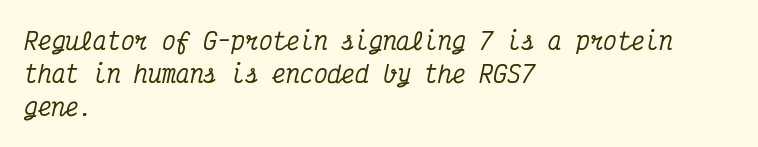
Slanted lettering throughout. The passage shown has conventional tracking throughout. The vertical gap from one line to the next is medium. No word sits above an underline. The typesetter chose a ragged-right arrangement here.
